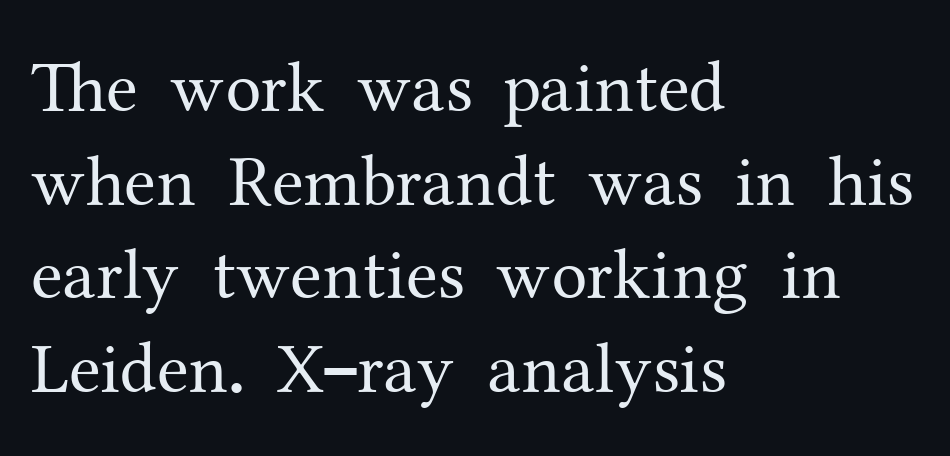
{"serif": "yes", "italic": "no", "bold": "no", "weight": "regular", "width": "normal", "stroke_contrast": "medium", "x_height": "medium", "monospaced": "no", "underline": "no", "align": "left", "line_spacing": "normal", "line_spacing_ratio": 1.3, "letter_spacing": "normal", "letter_spacing_em": 0.0, "glyph_px": 72}
